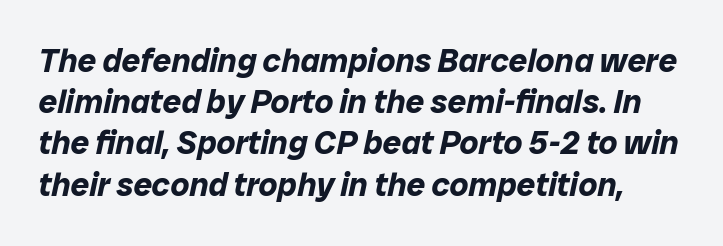
Q: Is the text bold? A: Yes.
Q: Is the text italic (slanted)? A: Yes, it leans right by about 12 degrees.
Q: Is the text underlined? A: No.
Q: Is the spacing between letters normal or unusually wide? A: Normal.
Q: Is the spacing between lines tight, normal or loose? A: Normal.
Q: Width (condensed, normal, or wide)? A: Normal.
Q: Stroke contrast? A: Low.
Q: x-height? A: Medium.
Q: Monospaced? A: No.
